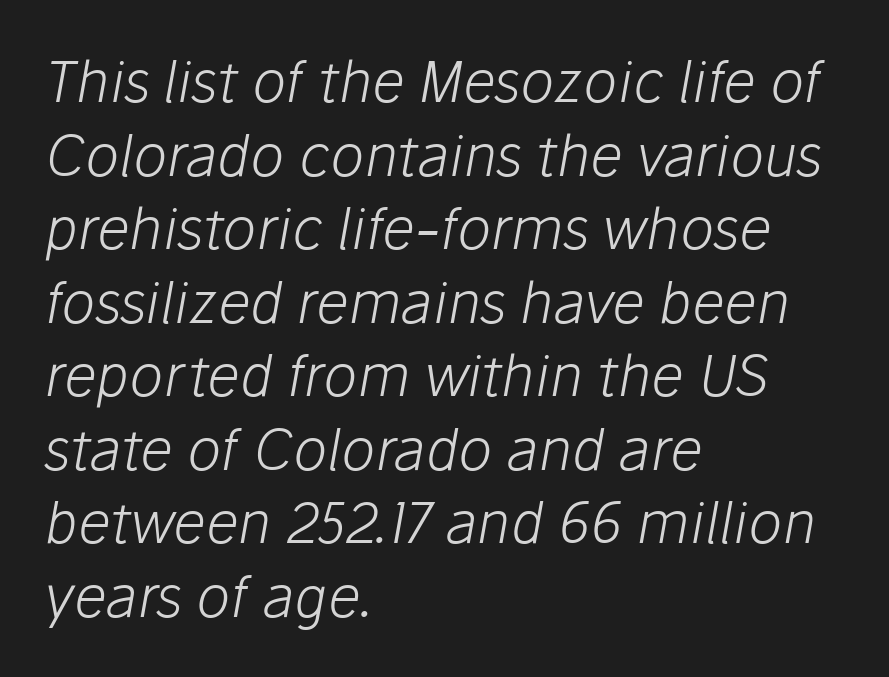
Is the type heavy? It reads as light-to-regular instead. The glyphs look as if they've been sheared to an angle. One-word summary of the alignment: left. A typesetter would call this proportional, since set widths differ per character.
